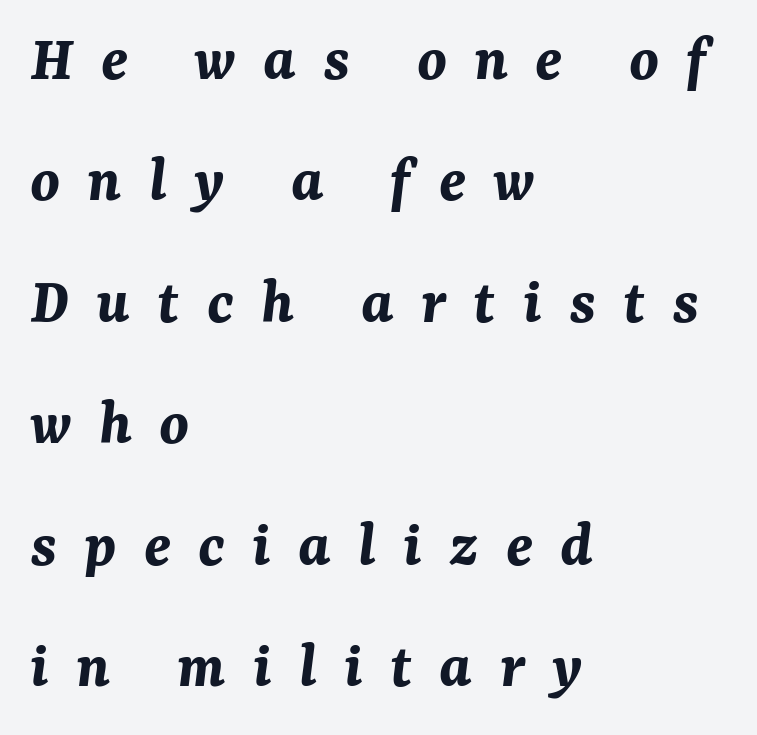
Q: Is the text bold? A: Yes.
Q: Is the text italic (slanted)? A: Yes, it leans right by about 7 degrees.
Q: Is the text underlined? A: No.
Q: How is the paragraph aligned? A: Left-aligned.
Q: Is the spacing between letters normal or unusually wide? A: Unusually wide.
Q: Width (condensed, normal, or wide)? A: Normal.
Q: Stroke contrast? A: Medium.
Q: x-height? A: Medium.
Q: Monospaced? A: No.
